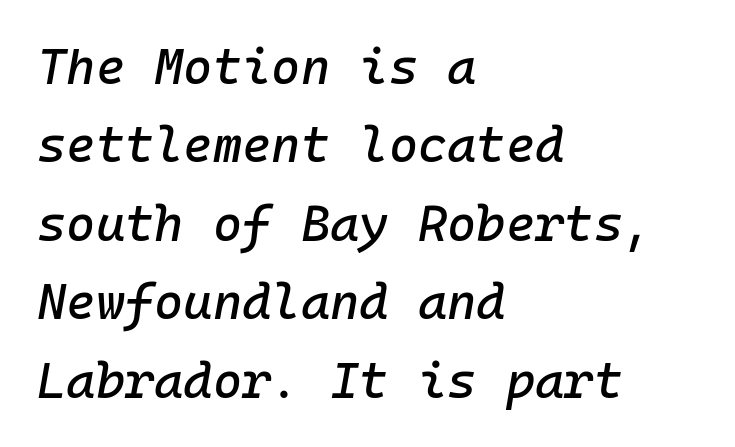
The image shows 50 px text type, italic (leaning right), monospaced; set left-aligned, normal line spacing (1.57x), normal letter spacing, not underlined; low stroke contrast and a medium x-height.
